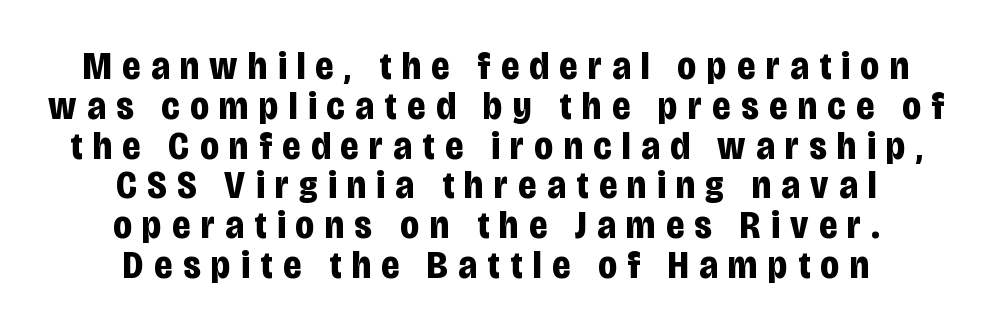
{"serif": "no", "italic": "no", "bold": "yes", "weight": "bold", "width": "condensed", "stroke_contrast": "low", "x_height": "large", "monospaced": "no", "underline": "no", "align": "center", "line_spacing": "tight", "line_spacing_ratio": 1.02, "letter_spacing": "wide", "letter_spacing_em": 0.27, "glyph_px": 39}
